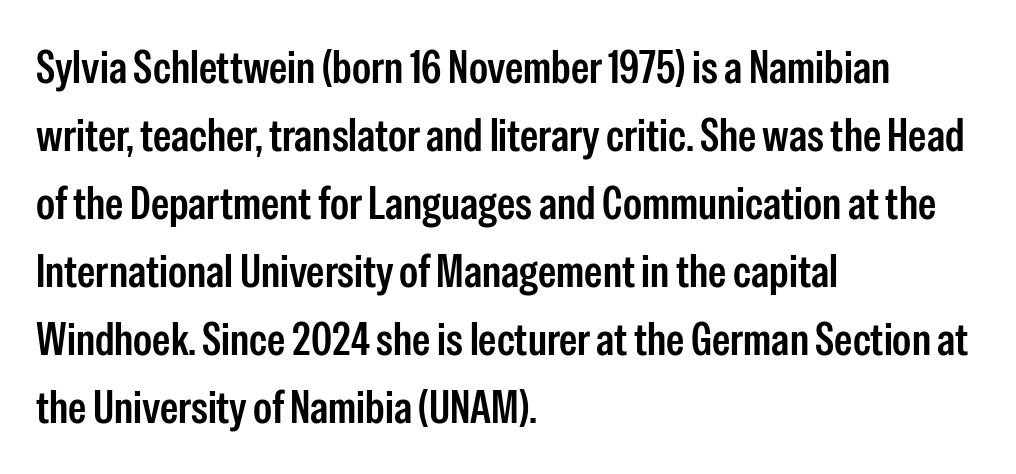
Classification — sans serif. The face used here is proportionally spaced, like ordinary book or web type. Quick note: interline space is typical. The lettering holds an erect, upright posture throughout. These words are printed semibold, heavier than regular yet not bold. Quick note: underline off.
